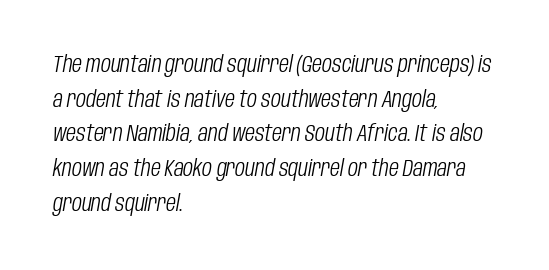
Q: Is the text bold? A: No.
Q: Is the text italic (slanted)? A: Yes, it leans right by about 10 degrees.
Q: Is the text underlined? A: No.
Q: How is the paragraph aligned? A: Left-aligned.
Q: Is the spacing between letters normal or unusually wide? A: Normal.
Q: Is the spacing between lines tight, normal or loose? A: Normal.
